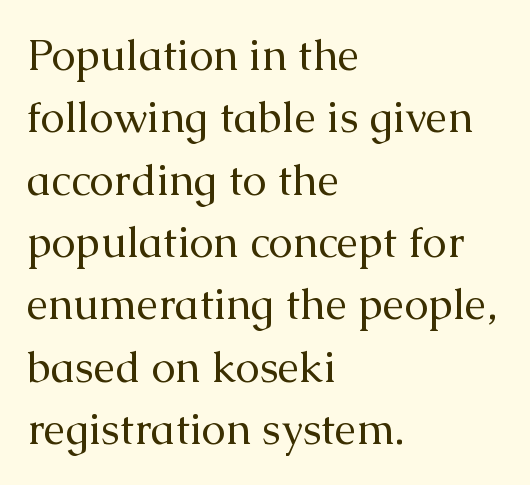
Q: Is the text bold? A: No.
Q: Is the text italic (slanted)? A: No, it is upright.
Q: Is the typeface a serif or a sans-serif typeface? A: Serif.
Q: Is the text underlined? A: No.
Q: How is the paragraph aligned? A: Left-aligned.
Q: Is the spacing between letters normal or unusually wide? A: Normal.
Q: Is the spacing between lines tight, normal or loose? A: Normal.
Q: Width (condensed, normal, or wide)? A: Normal.
Q: Stroke contrast? A: Medium.
Q: x-height? A: Medium.
Q: Monospaced? A: No.
